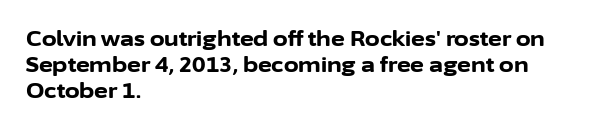
{"italic": "no", "bold": "yes", "underline": "no", "align": "left", "line_spacing_ratio": 1.24, "letter_spacing": "normal", "letter_spacing_em": 0.0, "glyph_px": 21}
